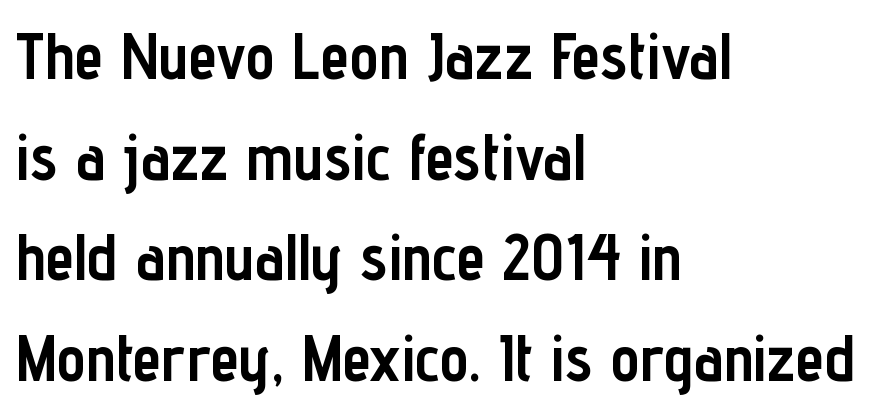
{"serif": "no", "italic": "no", "bold": "yes", "weight": "semibold", "width": "condensed", "stroke_contrast": "low", "x_height": "medium", "monospaced": "no", "underline": "no", "align": "left", "line_spacing": "normal", "line_spacing_ratio": 1.55, "letter_spacing": "normal", "letter_spacing_em": 0.0, "glyph_px": 65}
